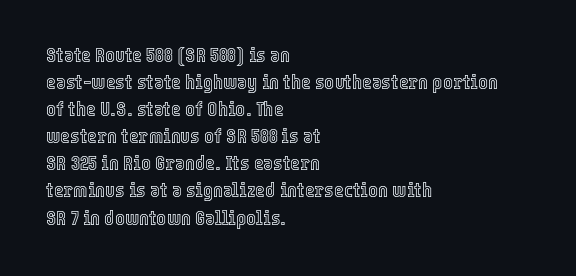
The letters stand straight up with perfectly vertical stems. Tracking here is standard; glyphs follow each other at the usual distance. Whoever set this chose a conventional vertical rhythm. The paragraph has a hard left edge and a soft right edge. Has an underline been added? It has not.
